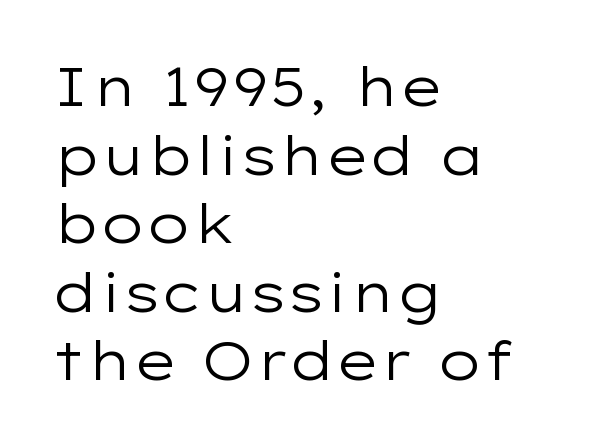
{"serif": "no", "italic": "no", "bold": "no", "weight": "regular", "width": "wide", "stroke_contrast": "low", "x_height": "medium", "monospaced": "no", "underline": "no", "align": "left", "line_spacing": "normal", "line_spacing_ratio": 1.27, "letter_spacing": "normal", "letter_spacing_em": 0.0, "glyph_px": 54}
